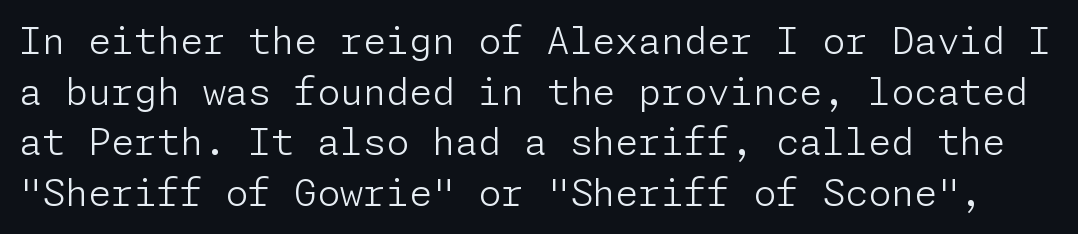
{"serif": "no", "italic": "no", "bold": "no", "weight": "light", "width": "normal", "stroke_contrast": "low", "x_height": "medium", "underline": "no", "line_spacing": "normal", "line_spacing_ratio": 1.37, "letter_spacing": "normal", "letter_spacing_em": 0.0, "glyph_px": 37}
